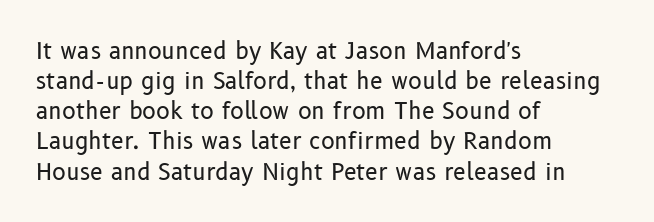
{"italic": "no", "bold": "no", "underline": "no", "align": "left", "line_spacing": "normal", "line_spacing_ratio": 1.31, "letter_spacing": "normal", "letter_spacing_em": 0.0, "glyph_px": 23}
